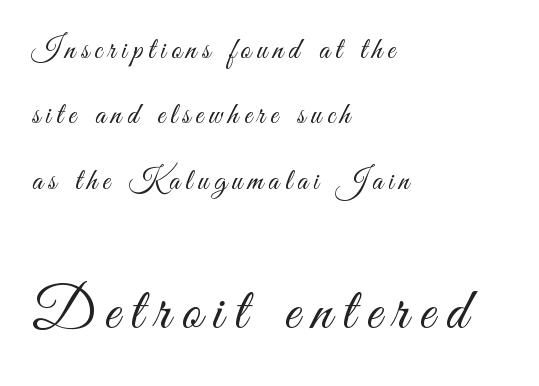
Notice the wide empty band between every row — that's loose leading. Spacing verdict: proportional, widths tailored to each character. This is not heavy type; no bold has been used. The paragraph shown leans on its left margin. A typesetter would label this face a sans. Glance below the letters and you will spot only blank space.
